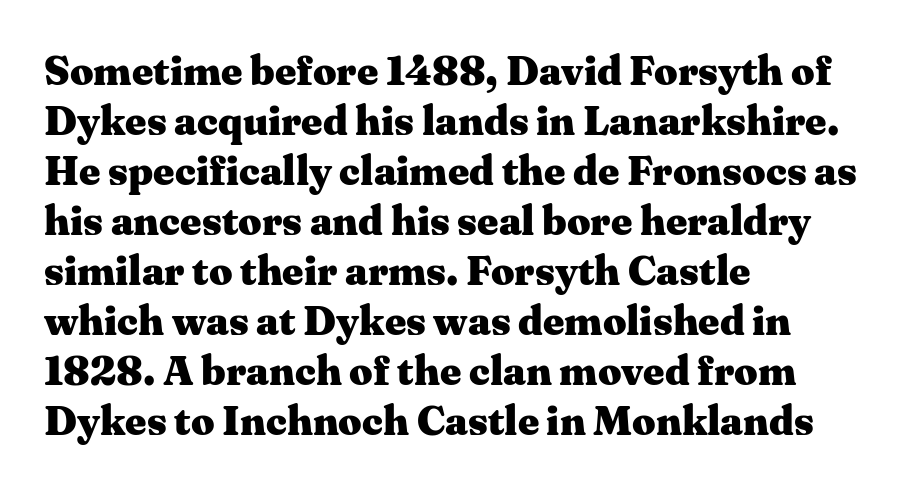
Q: Is the text bold? A: Yes.
Q: Is the text italic (slanted)? A: No, it is upright.
Q: Is the typeface a serif or a sans-serif typeface? A: Serif.
Q: Is the text underlined? A: No.
Q: How is the paragraph aligned? A: Left-aligned.
Q: Is the spacing between letters normal or unusually wide? A: Normal.
Q: Width (condensed, normal, or wide)? A: Wide.
Q: Stroke contrast? A: Medium.
Q: x-height? A: Medium.
Q: Monospaced? A: No.
